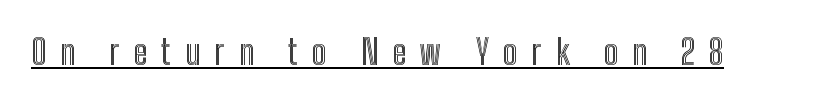
The image shows 34 px condensed type, upright; set unusually wide letter spacing (+0.4 em), underlined; a medium x-height.
